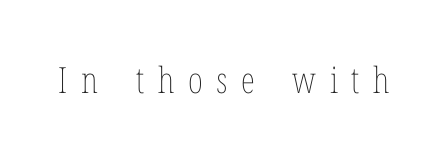
The image shows 36 px thin, condensed type, upright; set unusually wide letter spacing (+0.38 em), not underlined; low stroke contrast and a medium x-height.
